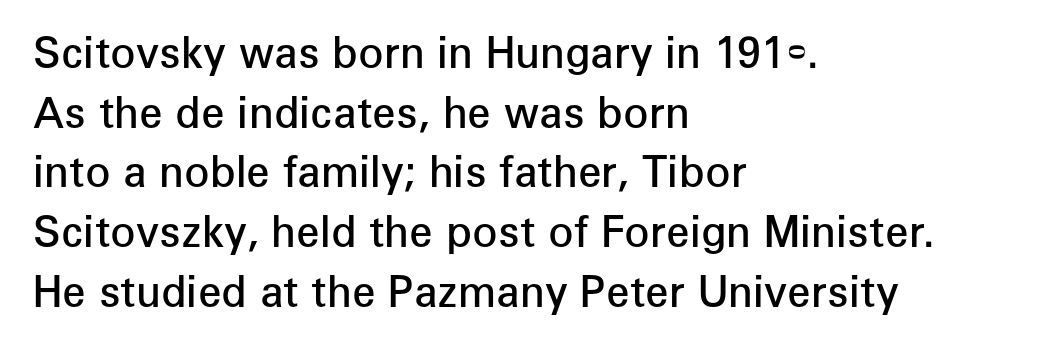
Descenders are the only things crossing below the line. This is roman type, the default non-slanted kind. Serifs: no, the terminals of the letterforms are clean. Caption: multi-line text, flush left, ragged right.
